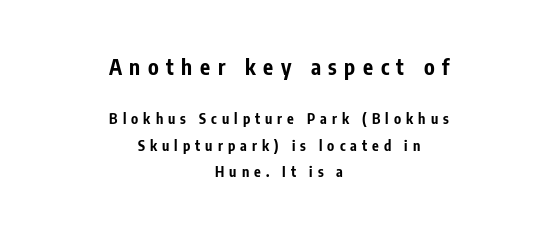
Characters follow at a spacing far wider than the type designer built in. Horizontal alignment here is central, giving a formal, balanced look. Typesetter's note: full bold, strokes at maximum text heaviness. Character size in the leading block exceeds that of the trailing block. Check the space under the baseline: it is left empty.
